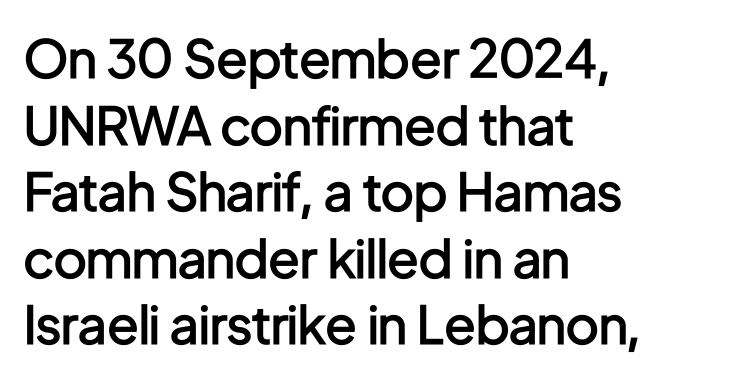
{"serif": "no", "italic": "no", "bold": "semi", "weight": "semibold", "width": "condensed", "stroke_contrast": "low", "x_height": "medium", "monospaced": "no", "underline": "no", "align": "left", "line_spacing": "normal", "line_spacing_ratio": 1.28, "letter_spacing": "normal", "letter_spacing_em": 0.0, "glyph_px": 52}
